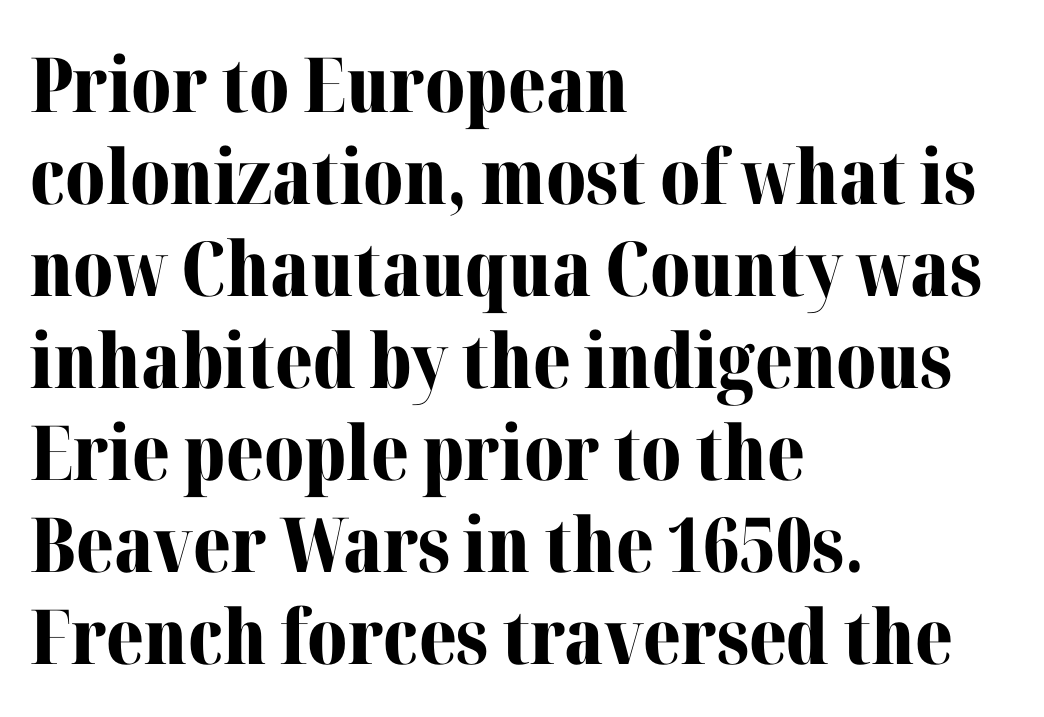
If you drew a line through each stem, it would be perfectly vertical. Clear beneath every line of the passage. Is this a fixed-width face? No — the glyphs have proportional, varying widths. The ragged edge is on the right, which tells us the setting is flush left. The tracking reads as untouched default to a designer's eye. The letters carry serifs — small finishing strokes at the ends of their stems.
